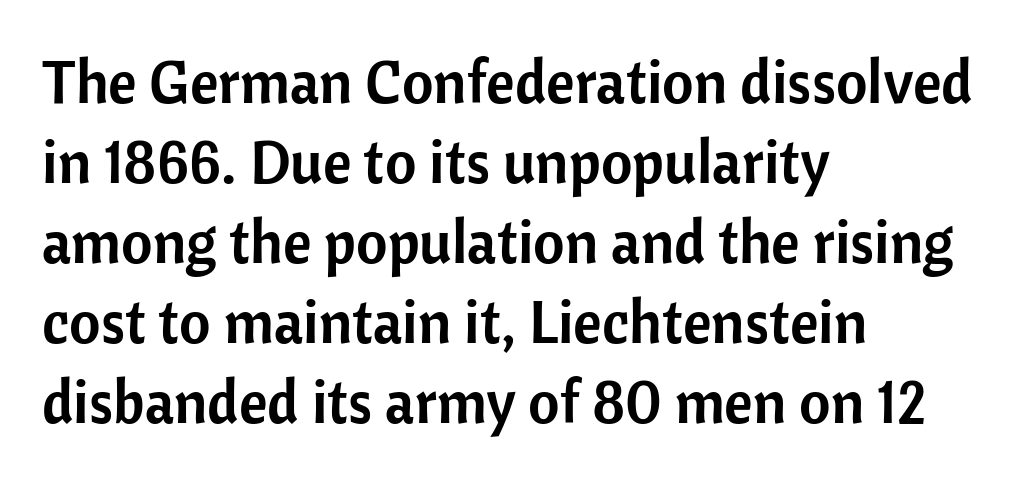
{"serif": "no", "italic": "no", "width": "normal", "stroke_contrast": "low", "x_height": "medium", "monospaced": "no", "underline": "no", "align": "left", "line_spacing": "normal", "line_spacing_ratio": 1.31, "letter_spacing": "normal", "letter_spacing_em": 0.0, "glyph_px": 61}
